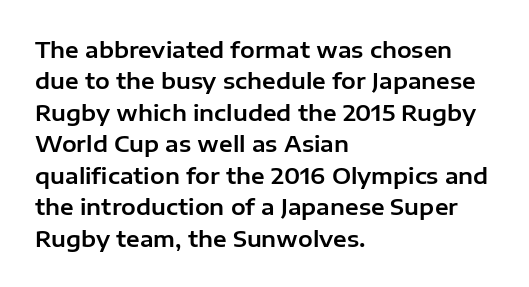
The image shows 22 px text type, upright; set left-aligned, normal line spacing (1.43x), normal letter spacing, not underlined.
